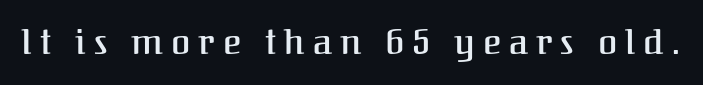
Q: Is the text italic (slanted)? A: No, it is upright.
Q: Is the typeface a serif or a sans-serif typeface? A: Serif.
Q: Is the text underlined? A: No.
Q: Is the spacing between letters normal or unusually wide? A: Unusually wide.
Q: Width (condensed, normal, or wide)? A: Normal.
Q: Stroke contrast? A: Medium.
Q: x-height? A: Medium.
Q: Monospaced? A: No.
